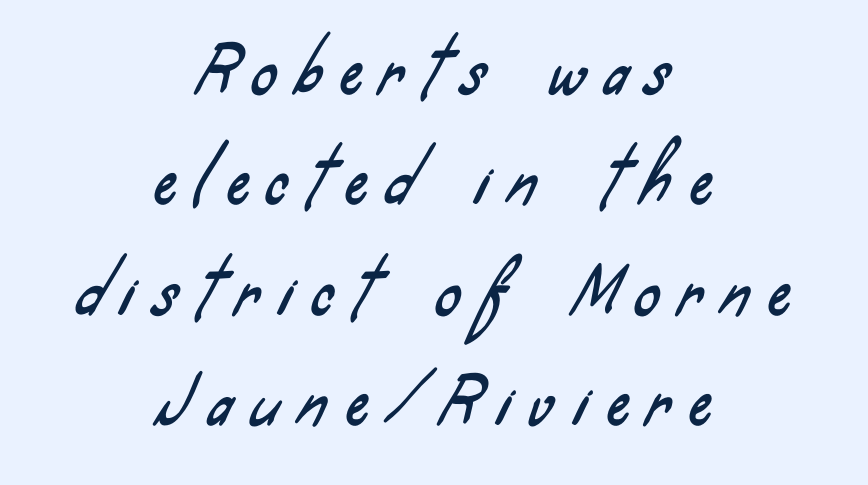
Q: Is the typeface a serif or a sans-serif typeface? A: Sans-serif.
Q: Is the text underlined? A: No.
Q: How is the paragraph aligned? A: Centered.
Q: Is the spacing between letters normal or unusually wide? A: Unusually wide.
Q: Width (condensed, normal, or wide)? A: Condensed.
Q: Stroke contrast? A: Low.
Q: x-height? A: Small.
Q: Monospaced? A: No.
